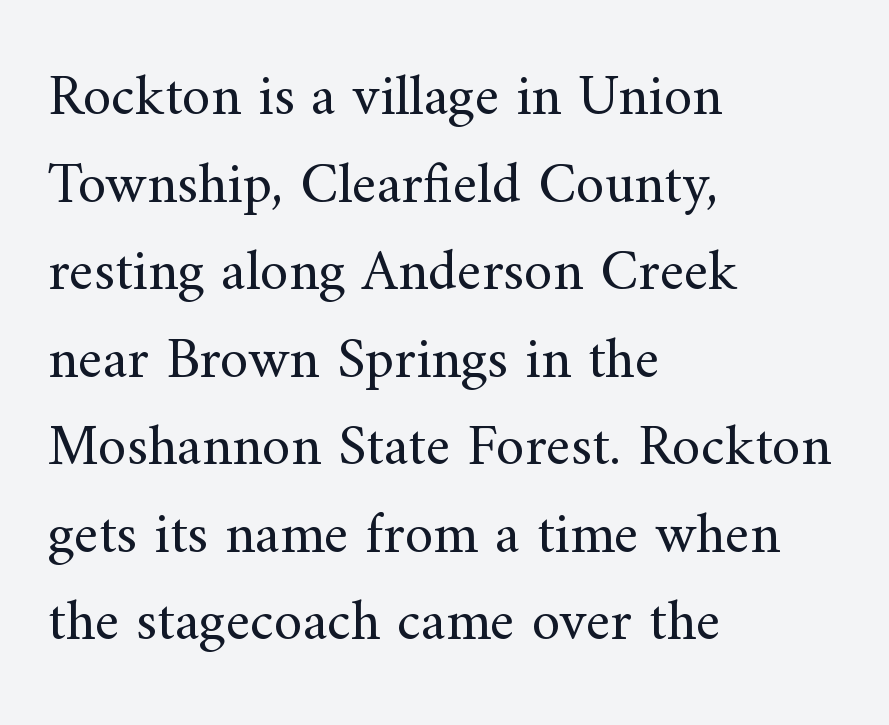
This is serif lettering, the kind often seen in printed books. Is the type heavy? It reads as light-to-regular instead. The setting favours the left margin, as ordinary paragraphs usually do. The face used here is proportionally spaced, like ordinary book or web type. You could call the tracking neutral — neither tight nor loose.
